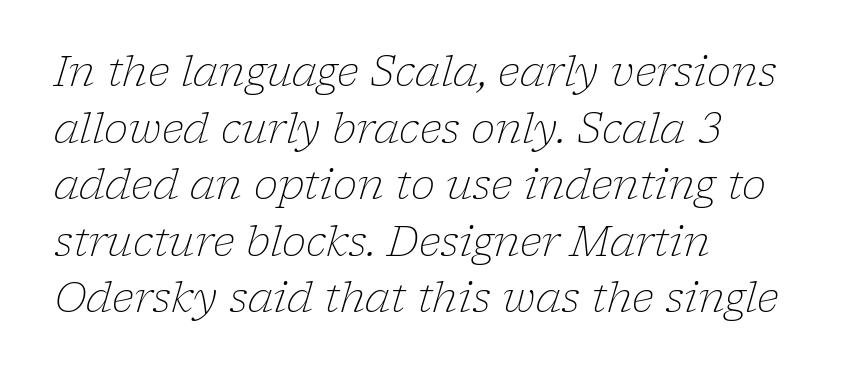
The image shows 41 px light serif type, italic (leaning right); set left-aligned, normal line spacing (1.38x), normal letter spacing, not underlined; low stroke contrast and a medium x-height.
